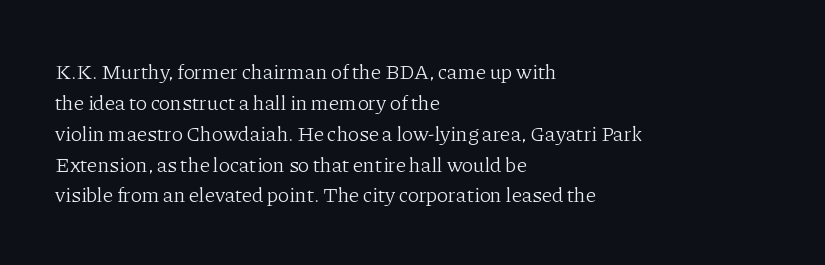
Q: Is the text bold? A: No.
Q: Is the text italic (slanted)? A: No, it is upright.
Q: Is the text underlined? A: No.
Q: How is the paragraph aligned? A: Left-aligned.
Q: Is the spacing between letters normal or unusually wide? A: Normal.
Q: Is the spacing between lines tight, normal or loose? A: Normal.
